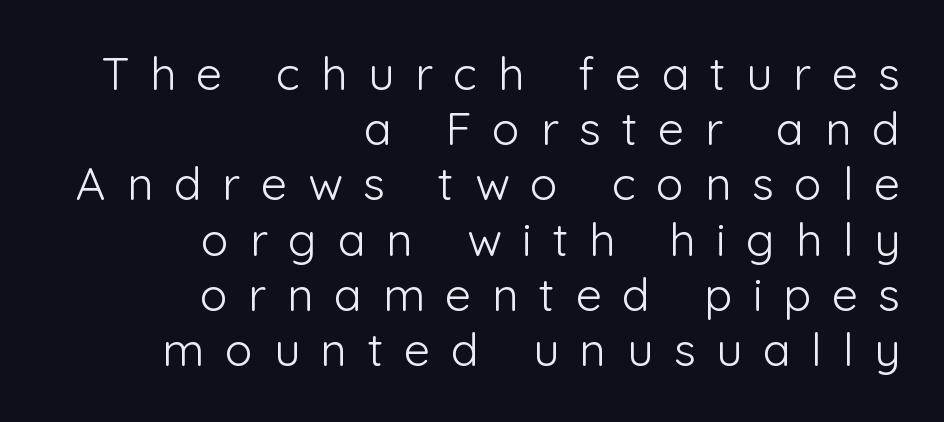
Q: Is the text bold? A: No.
Q: Is the text italic (slanted)? A: No, it is upright.
Q: Is the typeface a serif or a sans-serif typeface? A: Sans-serif.
Q: Is the text underlined? A: No.
Q: How is the paragraph aligned? A: Right-aligned.
Q: Is the spacing between letters normal or unusually wide? A: Unusually wide.
Q: Width (condensed, normal, or wide)? A: Normal.
Q: Stroke contrast? A: Low.
Q: x-height? A: Medium.
Q: Monospaced? A: No.
